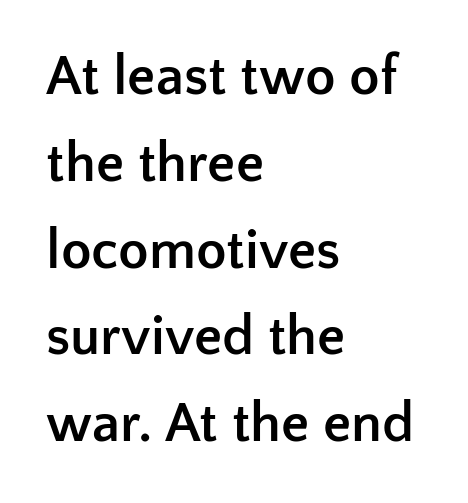
The image shows 56 px semibold sans-serif type, upright; set left-aligned, normal line spacing (1.55x), normal letter spacing, not underlined; low stroke contrast and a medium x-height.
